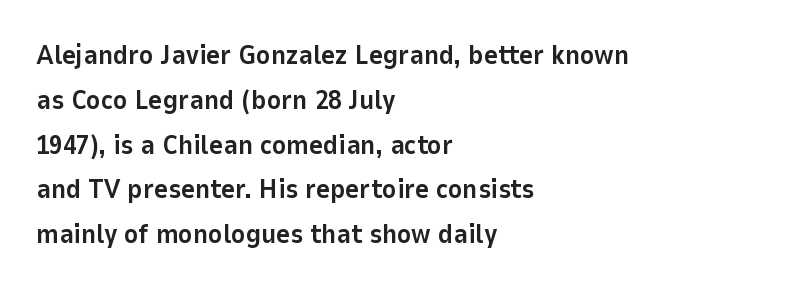
This rendering uses left alignment, leaving the right contour irregular. Vertically, the passage feels balanced, rows spaced as you'd expect. You could call the tracking neutral — neither tight nor loose. Italic? Not at all — the glyphs are vertical. Nobody drew a line under any word here. Set as a true bold cut, around the 700 mark.
